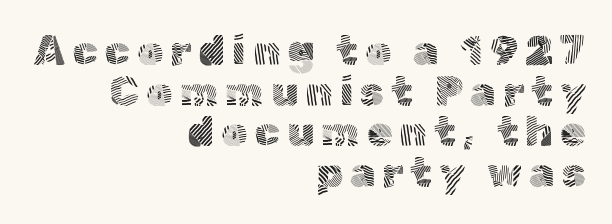
Ordinary non-slanted type is in use. Notice how descenders almost collide with the ascenders below — that's tight leading. Do the characters align in a grid? No, the font is proportional. Type style note: lacks serifs.
